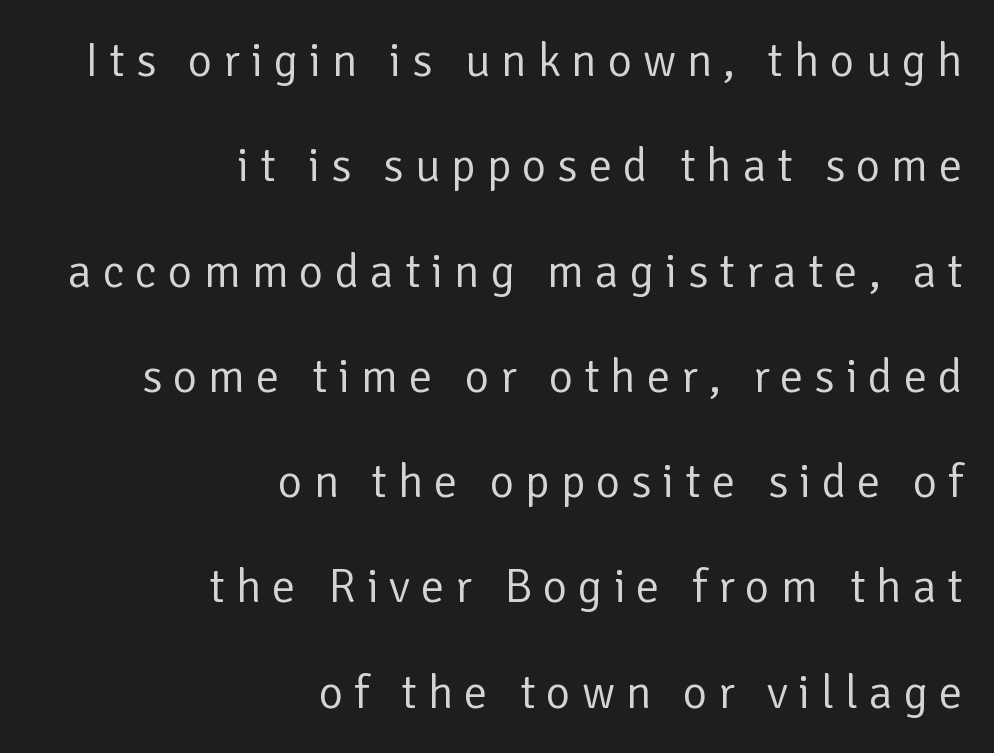
Q: Is the text bold? A: No.
Q: Is the text italic (slanted)? A: No, it is upright.
Q: Is the typeface a serif or a sans-serif typeface? A: Sans-serif.
Q: Is the text underlined? A: No.
Q: How is the paragraph aligned? A: Right-aligned.
Q: Is the spacing between letters normal or unusually wide? A: Unusually wide.
Q: Is the spacing between lines tight, normal or loose? A: Loose.
Q: Width (condensed, normal, or wide)? A: Normal.
Q: Stroke contrast? A: Low.
Q: x-height? A: Medium.
Q: Monospaced? A: No.
